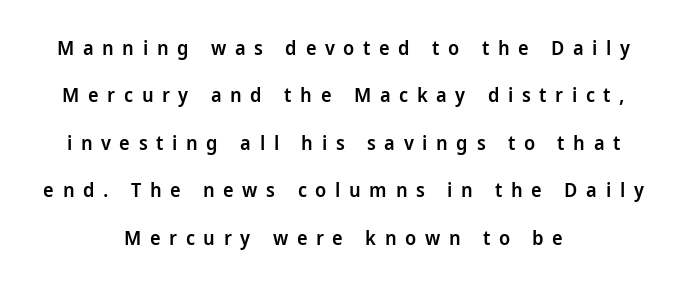
No word sits above an underline. Each word looks stretched out because of the extra space between its letters. Notice the strokes are somewhat thickened but not fully heavy: this is a semibold. The passage is arranged like a title page — every line centered.
